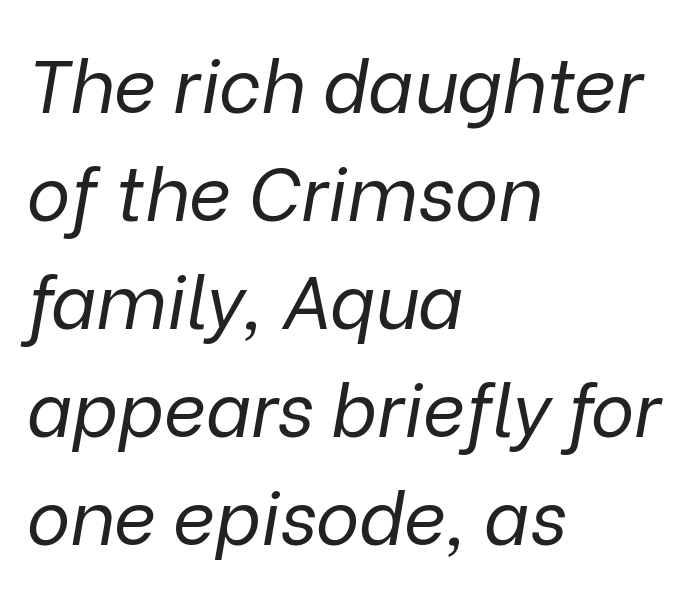
{"italic": "yes", "lean": "right", "slant_degrees": 9, "bold": "no", "weight": "regular", "width": "normal", "stroke_contrast": "low", "x_height": "medium", "monospaced": "no", "underline": "no", "align": "left", "line_spacing": "normal", "line_spacing_ratio": 1.46, "letter_spacing": "normal", "letter_spacing_em": 0.0, "glyph_px": 74}
